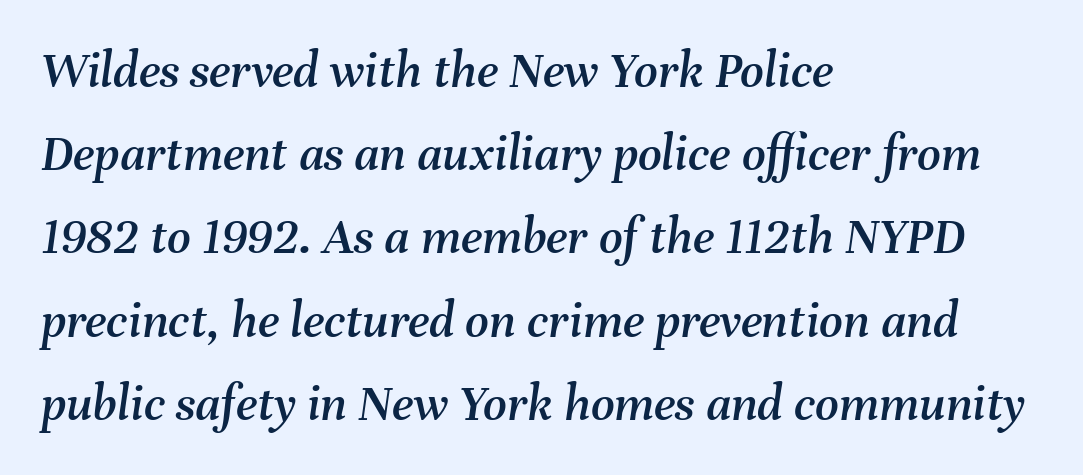
Q: Is the text italic (slanted)? A: Yes, it leans right by about 8 degrees.
Q: Is the text underlined? A: No.
Q: How is the paragraph aligned? A: Left-aligned.
Q: Is the spacing between letters normal or unusually wide? A: Normal.
Q: Is the spacing between lines tight, normal or loose? A: Normal.
Q: Width (condensed, normal, or wide)? A: Normal.
Q: Stroke contrast? A: Medium.
Q: x-height? A: Medium.
Q: Monospaced? A: No.
